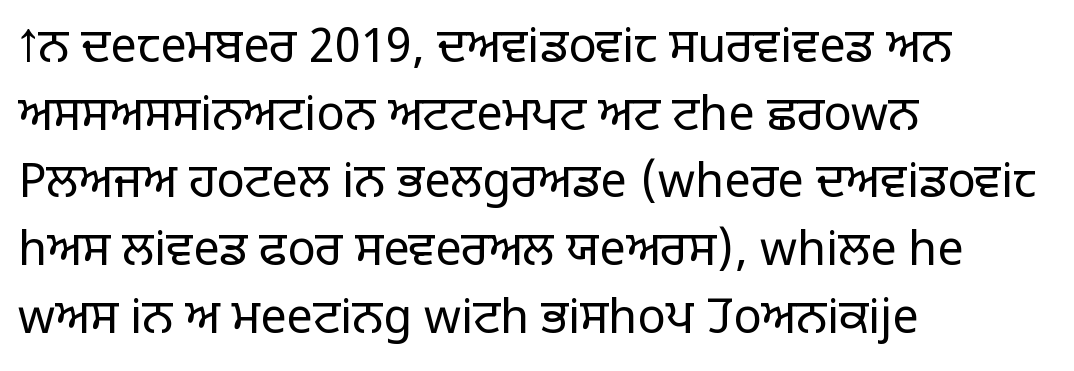
Q: Is the text bold? A: No.
Q: Is the text italic (slanted)? A: No, it is upright.
Q: Is the typeface a serif or a sans-serif typeface? A: Sans-serif.
Q: Is the text underlined? A: No.
Q: How is the paragraph aligned? A: Left-aligned.
Q: Is the spacing between letters normal or unusually wide? A: Normal.
Q: Is the spacing between lines tight, normal or loose? A: Normal.
Q: Width (condensed, normal, or wide)? A: Normal.
Q: Stroke contrast? A: Low.
Q: x-height? A: Large.
Q: Monospaced? A: No.
